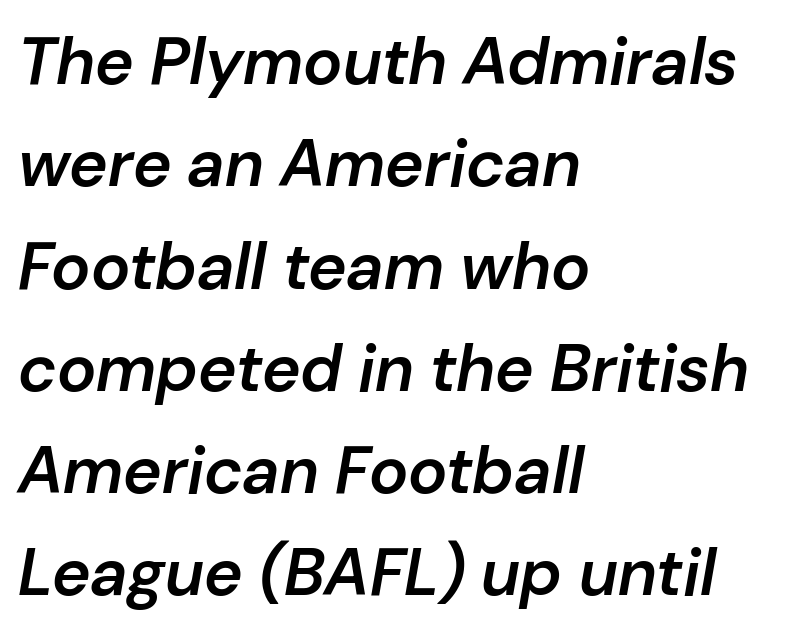
The image shows 66 px semibold type, italic (leaning right); set left-aligned, normal line spacing (1.55x), normal letter spacing, not underlined; low stroke contrast and a medium x-height.
